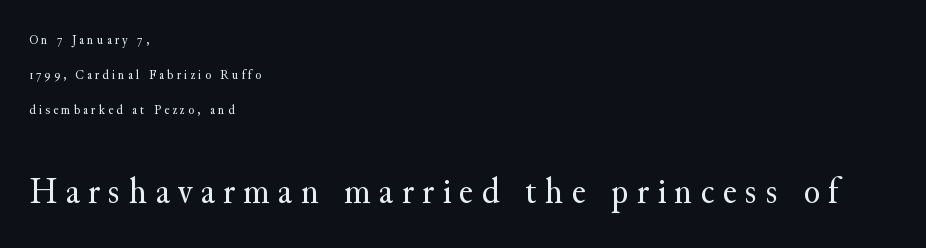
Q: Is the text bold? A: No.
Q: Is the text italic (slanted)? A: No, it is upright.
Q: Is the typeface a serif or a sans-serif typeface? A: Serif.
Q: Is the text underlined? A: No.
Q: How is the paragraph aligned? A: Left-aligned.
Q: Is the spacing between letters normal or unusually wide? A: Unusually wide.
Q: Is the spacing between lines tight, normal or loose? A: Loose.
Q: Which block of text is set in a larger size, the first (top) or the second (bottom)? A: The second (bottom) one.
Q: Width (condensed, normal, or wide)? A: Normal.
Q: Stroke contrast? A: Medium.
Q: x-height? A: Small.
Q: Monospaced? A: No.
